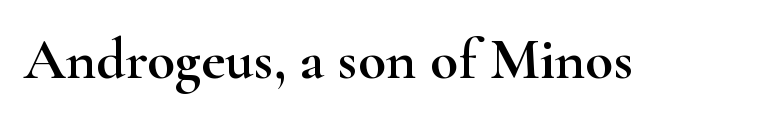
Q: Is the text italic (slanted)? A: No, it is upright.
Q: Is the typeface a serif or a sans-serif typeface? A: Serif.
Q: Is the text underlined? A: No.
Q: Is the spacing between letters normal or unusually wide? A: Normal.
Q: Width (condensed, normal, or wide)? A: Wide.
Q: Stroke contrast? A: High.
Q: x-height? A: Small.
Q: Monospaced? A: No.
